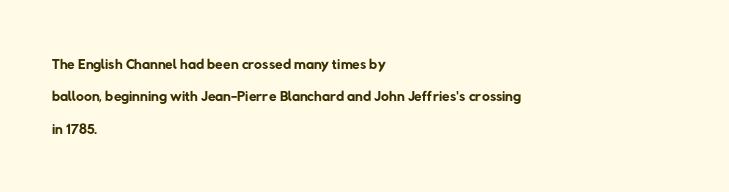
{"bold": "no", "underline": "no", "align": "left", "line_spacing": "normal", "line_spacing_ratio": 1.47, "letter_spacing": "normal", "letter_spacing_em": 0.0, "glyph_px": 22}
